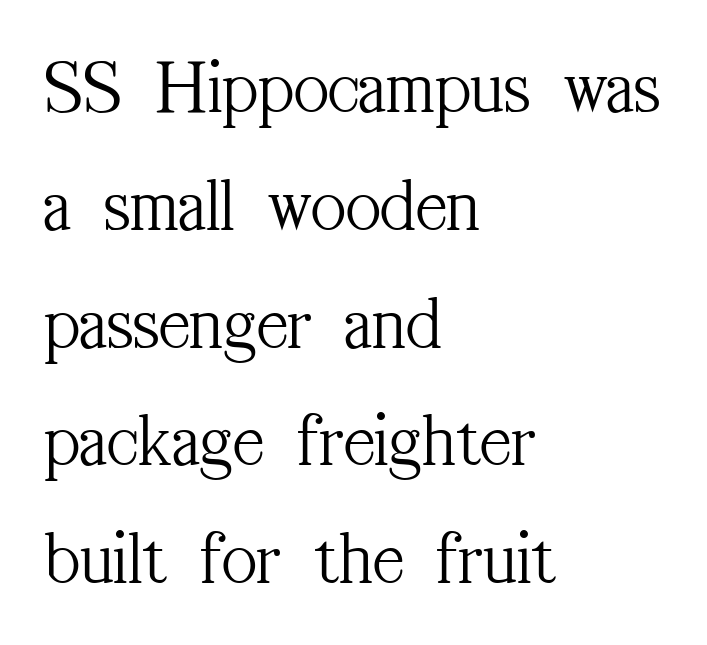
Q: Is the text bold? A: No.
Q: Is the text italic (slanted)? A: No, it is upright.
Q: Is the typeface a serif or a sans-serif typeface? A: Serif.
Q: Is the text underlined? A: No.
Q: How is the paragraph aligned? A: Left-aligned.
Q: Is the spacing between letters normal or unusually wide? A: Normal.
Q: Is the spacing between lines tight, normal or loose? A: Normal.
Q: Width (condensed, normal, or wide)? A: Condensed.
Q: Stroke contrast? A: Medium.
Q: x-height? A: Medium.
Q: Monospaced? A: No.
